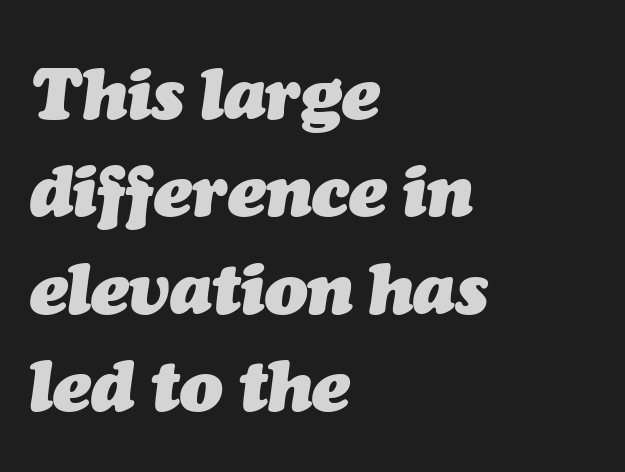
Is the type bold? Yes — the strokes are clearly thick and heavy. The rag falls on the right side of this text block. Each word holds together tightly as a unit, with standard inter-letter gaps. Think of a printed novel: that variable character pitch is what you see here. Lines of text with bare space underneath. Vertical spacing — default.
